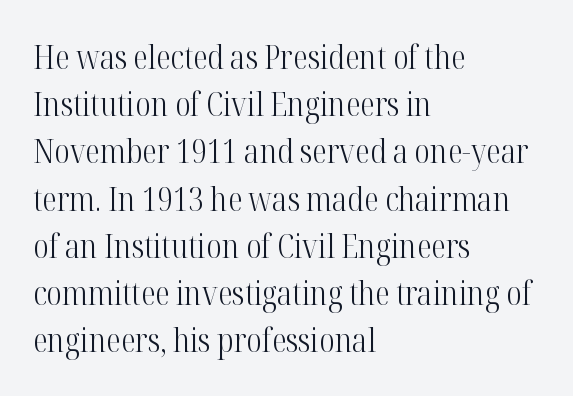
The image shows 33 px light, condensed serif type, upright; set left-aligned, normal line spacing (1.43x), normal letter spacing, not underlined; high stroke contrast and a medium x-height.
